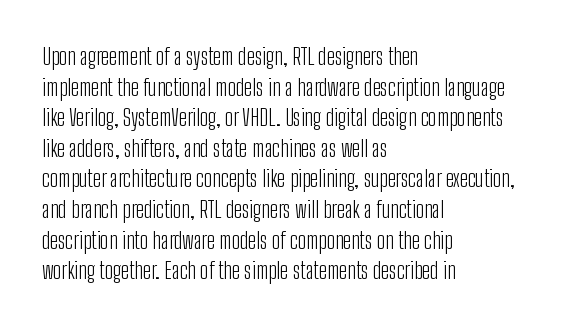
Vertical spacing — default. The text block is weighted toward the left margin, trailing off unevenly rightward. The baseline area is clear. These lines keep a tight, regular rhythm from letter to letter. No extra ink here — the face is not bold.
